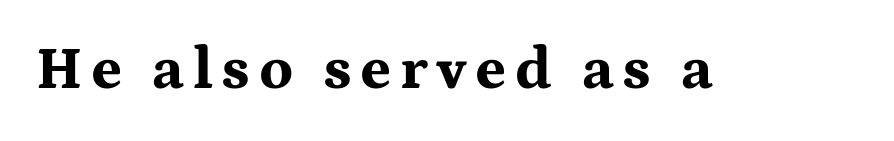
Q: Is the text bold? A: Yes.
Q: Is the text italic (slanted)? A: No, it is upright.
Q: Is the typeface a serif or a sans-serif typeface? A: Serif.
Q: Is the text underlined? A: No.
Q: Width (condensed, normal, or wide)? A: Wide.
Q: Stroke contrast? A: Medium.
Q: x-height? A: Medium.
Q: Monospaced? A: No.
